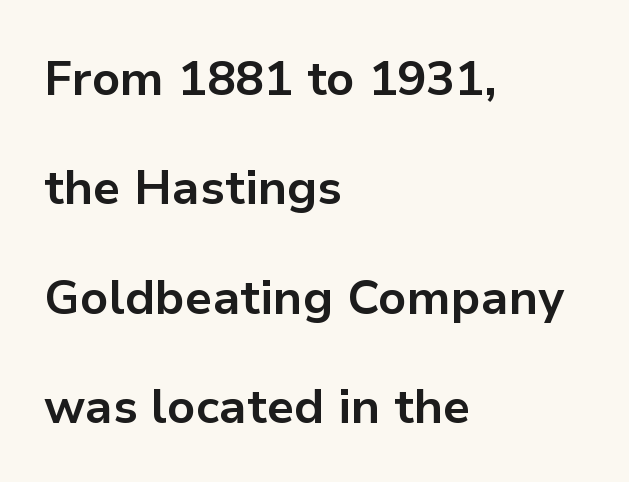
A bare baseline throughout the passage. Weight: bold. Compared with typical paragraphs, the rows here are farther apart. Character widths vary here, with narrow letters taking less room than wide ones. Which margin do the lines hug? The left one — the right edge is uneven. Letter spacing: default.
